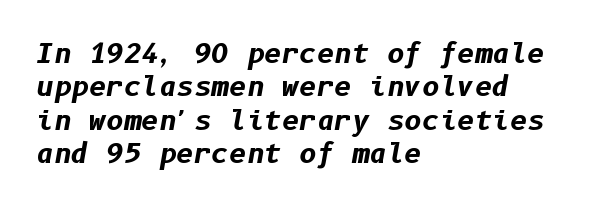
Every letter is thick-stroked: bold, no question. These lines keep a tight, regular rhythm from letter to letter. Compared with a centered layout, this one pins lines to the left instead. The strip under each line holds only bare page.
